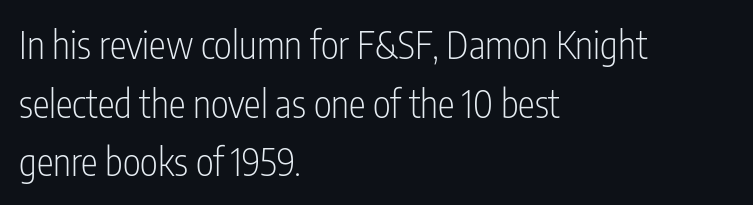
Short note: letters normally spaced. The passage shown is typed in a proportional face where columns would drift. You can tell it's not italic because the verticals are truly vertical. These glyphs show unthickened strokes, regular width or finer. Layout note: lines flush left.
